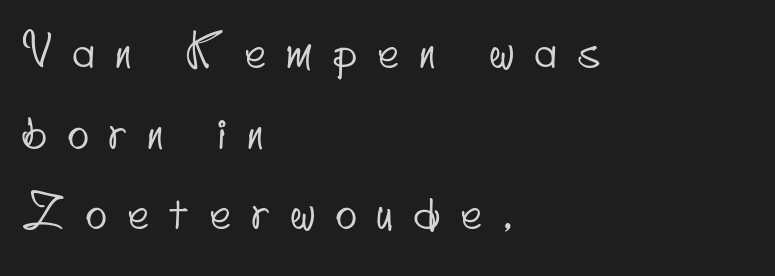
{"serif": "no", "width": "condensed", "stroke_contrast": "low", "x_height": "small", "monospaced": "no", "underline": "no", "align": "left", "line_spacing_ratio": 1.83, "letter_spacing": "wide", "letter_spacing_em": 0.49, "glyph_px": 44}
